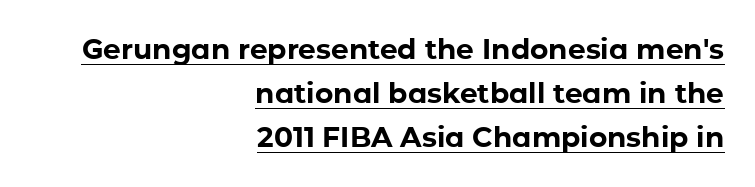
Which margin do the lines hug? The right one — the left edge is uneven. Caption: bold face, heavy strokes. The horizontal fit of the characters is conventional and even. This block has exactly the height ordinary leading produces. In designer terms, the underline attribute is active on this setting. Classification — sans serif.
